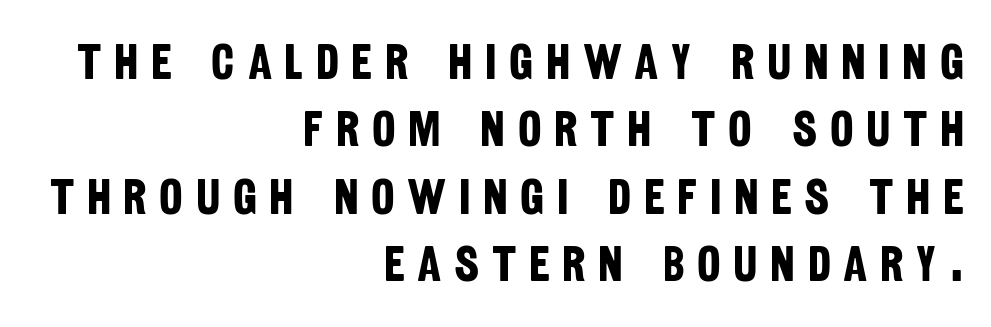
These lines are set flush right with a ragged left edge. These lines are rendered in a variable-pitch font. Is the letter spacing exaggerated? Yes — the characters are pushed far apart. Lines of text with bare space underneath. The leading is moderate, giving the passage an even texture.
